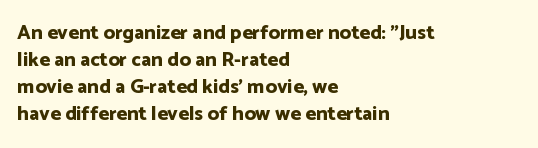
{"italic": "no", "bold": "yes", "underline": "no", "align": "left", "line_spacing": "normal", "line_spacing_ratio": 1.35, "letter_spacing": "normal", "letter_spacing_em": 0.0, "glyph_px": 20}
